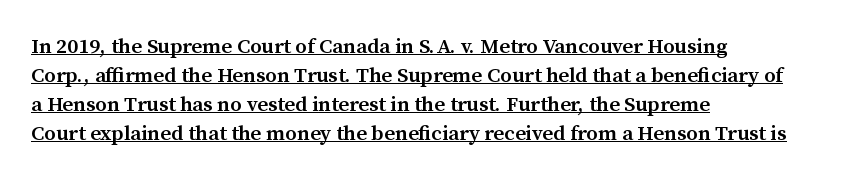
{"italic": "no", "bold": "semi", "underline": "yes", "align": "left", "line_spacing": "normal", "line_spacing_ratio": 1.38, "letter_spacing": "normal", "letter_spacing_em": 0.0, "glyph_px": 21}
